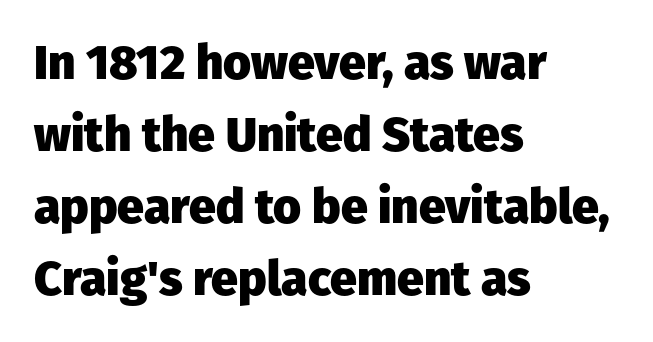
{"serif": "no", "italic": "no", "bold": "yes", "weight": "heavy", "width": "normal", "stroke_contrast": "low", "x_height": "medium", "monospaced": "no", "underline": "no", "align": "left", "line_spacing": "normal", "line_spacing_ratio": 1.5, "letter_spacing": "normal", "letter_spacing_em": 0.0, "glyph_px": 48}
